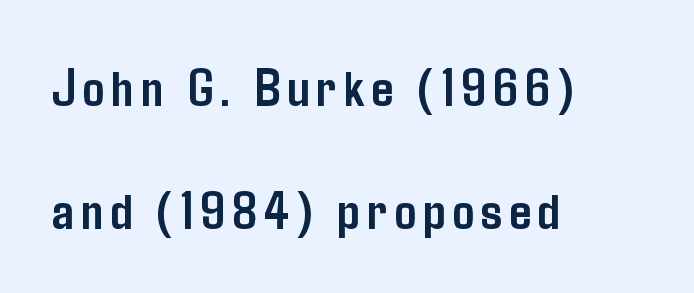
The image shows 54 px semibold, condensed sans-serif type, upright; set left-aligned, loose line spacing (2.28x), not underlined; low stroke contrast and a medium x-height.
